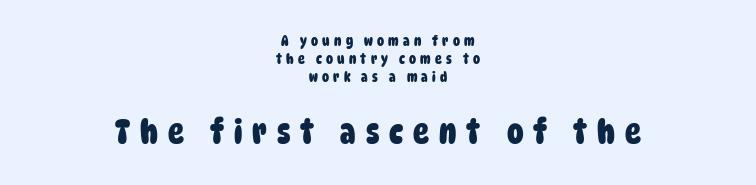
The image shows 33 px heavy, condensed sans-serif type; set centered, normal line spacing (1.28x), unusually wide letter spacing (+0.3 em), not underlined; the second (bottom) block is 2.36x larger; low stroke contrast and a large x-height.
